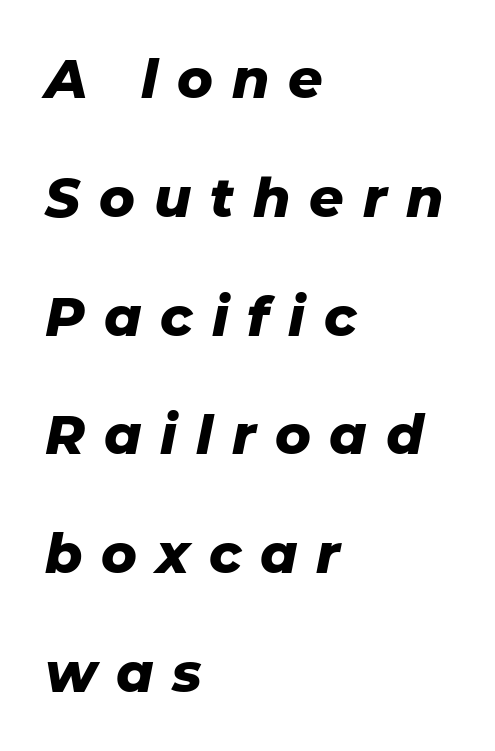
The image shows 54 px heavy type, italic (leaning right); set left-aligned, loose line spacing (2.2x), unusually wide letter spacing (+0.35 em), not underlined; low stroke contrast and a medium x-height.
